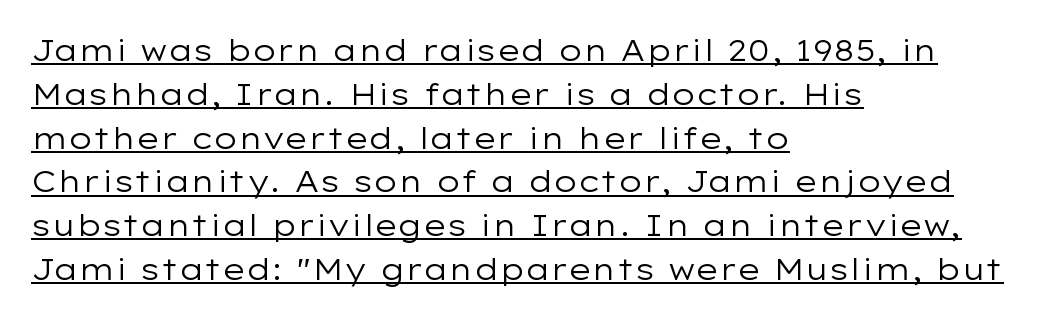
The image shows 30 px regular-weight, wide sans-serif type, upright; set left-aligned, normal line spacing (1.46x), normal letter spacing, underlined; low stroke contrast and a medium x-height.
